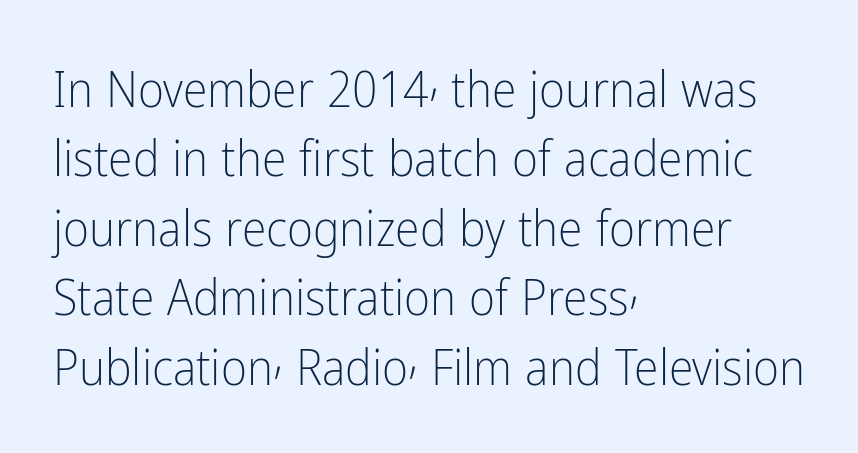
{"serif": "no", "italic": "no", "bold": "no", "weight": "light", "width": "condensed", "stroke_contrast": "low", "x_height": "medium", "monospaced": "no", "underline": "no", "align": "left", "line_spacing": "normal", "line_spacing_ratio": 1.39, "letter_spacing": "normal", "letter_spacing_em": 0.0, "glyph_px": 50}
